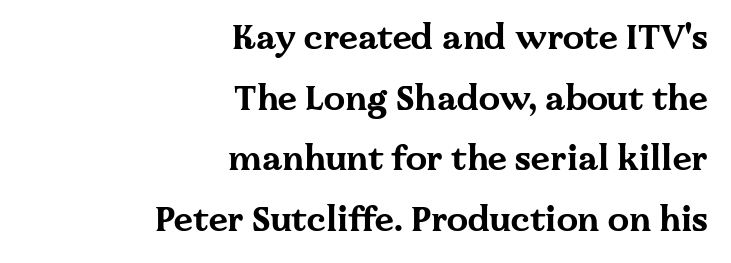
Q: Is the text bold? A: Yes.
Q: Is the text italic (slanted)? A: No, it is upright.
Q: Is the typeface a serif or a sans-serif typeface? A: Serif.
Q: Is the text underlined? A: No.
Q: How is the paragraph aligned? A: Right-aligned.
Q: Is the spacing between letters normal or unusually wide? A: Normal.
Q: Width (condensed, normal, or wide)? A: Wide.
Q: Stroke contrast? A: Medium.
Q: x-height? A: Medium.
Q: Monospaced? A: No.
